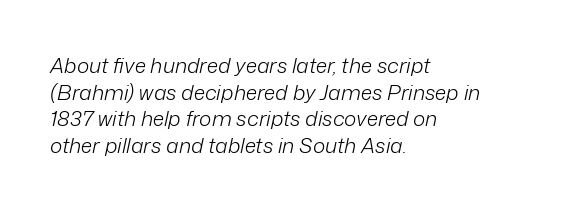
Q: Is the text bold? A: No.
Q: Is the text italic (slanted)? A: Yes, it leans right by about 12 degrees.
Q: Is the text underlined? A: No.
Q: How is the paragraph aligned? A: Left-aligned.
Q: Is the spacing between letters normal or unusually wide? A: Normal.
Q: Is the spacing between lines tight, normal or loose? A: Normal.
